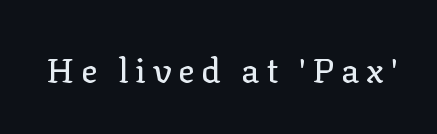
Check the space under the baseline: it is left empty. A typesetter would mark this as roman, not italic. This rendering employs a face with finishing strokes, i.e., a serif. You could only call the tracking loose — the letters float apart. This sample has the flowing, uneven cadence of proportional lettering.
